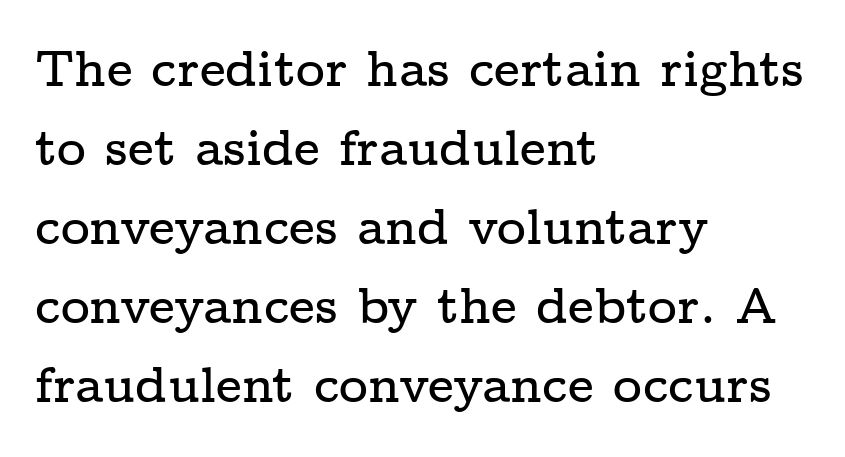
The area under the type is left untouched. Quick note: not italic, upright. A classic flush-left, rag-right setting is used for this passage. Varying glyph widths throughout — classic text-font behaviour. The rows are spaced the way most documents space them.
